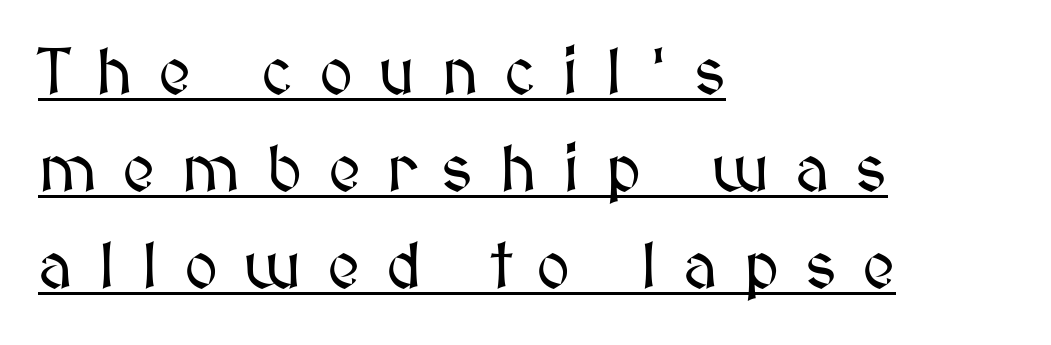
{"italic": "no", "width": "normal", "stroke_contrast": "medium", "x_height": "medium", "monospaced": "no", "underline": "yes", "align": "left", "line_spacing": "normal", "line_spacing_ratio": 1.49, "letter_spacing": "wide", "letter_spacing_em": 0.39, "glyph_px": 65}
